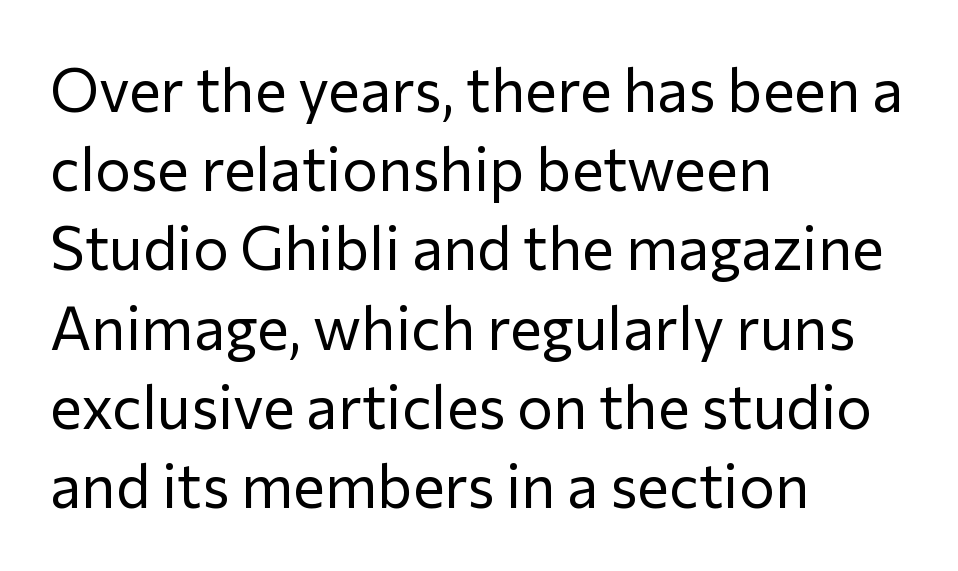
Q: Is the text bold? A: No.
Q: Is the text italic (slanted)? A: No, it is upright.
Q: Is the typeface a serif or a sans-serif typeface? A: Sans-serif.
Q: Is the text underlined? A: No.
Q: How is the paragraph aligned? A: Left-aligned.
Q: Is the spacing between letters normal or unusually wide? A: Normal.
Q: Is the spacing between lines tight, normal or loose? A: Normal.
Q: Width (condensed, normal, or wide)? A: Normal.
Q: Stroke contrast? A: Low.
Q: x-height? A: Medium.
Q: Monospaced? A: No.
